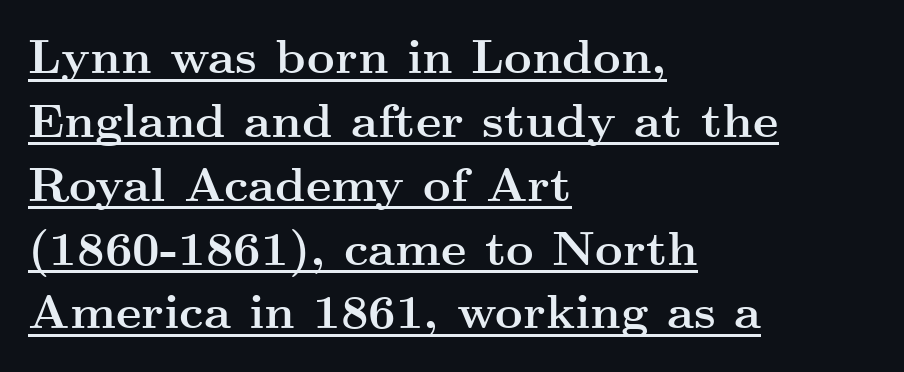
Q: Is the text bold? A: Yes.
Q: Is the text italic (slanted)? A: No, it is upright.
Q: Is the typeface a serif or a sans-serif typeface? A: Serif.
Q: Is the text underlined? A: Yes.
Q: How is the paragraph aligned? A: Left-aligned.
Q: Is the spacing between letters normal or unusually wide? A: Normal.
Q: Is the spacing between lines tight, normal or loose? A: Normal.
Q: Width (condensed, normal, or wide)? A: Wide.
Q: Stroke contrast? A: Medium.
Q: x-height? A: Small.
Q: Monospaced? A: No.
